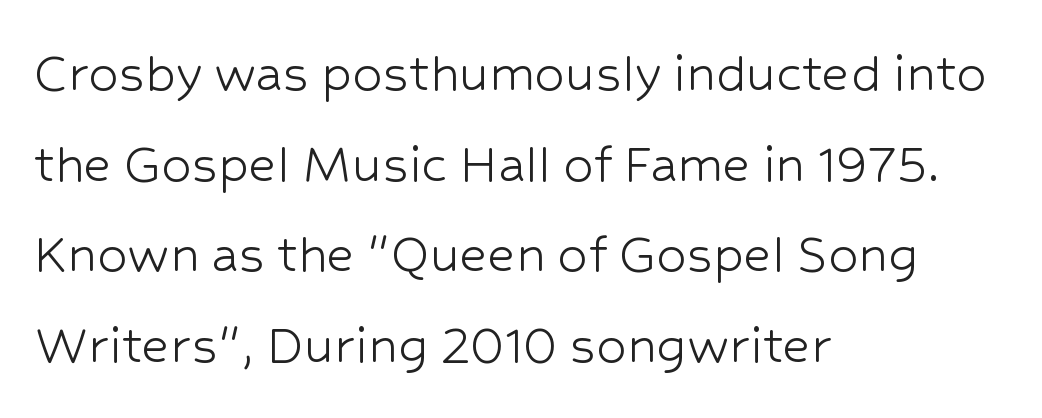
The image shows 60 px light sans-serif type, upright; set left-aligned, normal line spacing (1.51x), normal letter spacing, not underlined; low stroke contrast and a medium x-height.
